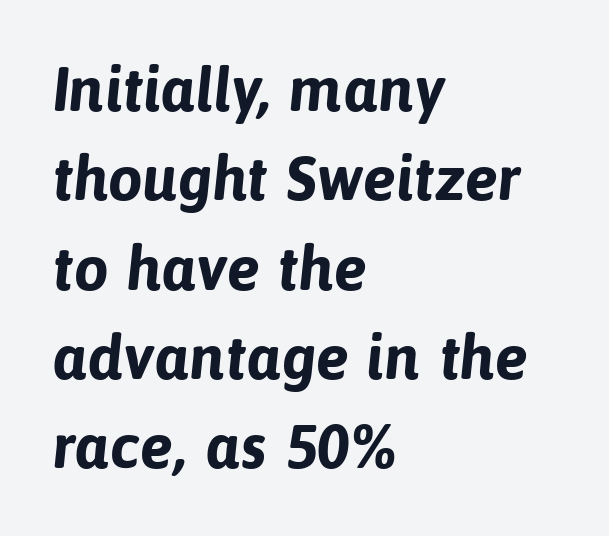
Q: Is the text bold? A: Yes.
Q: Is the typeface a serif or a sans-serif typeface? A: Sans-serif.
Q: Is the text underlined? A: No.
Q: How is the paragraph aligned? A: Left-aligned.
Q: Is the spacing between letters normal or unusually wide? A: Normal.
Q: Is the spacing between lines tight, normal or loose? A: Normal.
Q: Width (condensed, normal, or wide)? A: Normal.
Q: Stroke contrast? A: Low.
Q: x-height? A: Medium.
Q: Monospaced? A: No.
